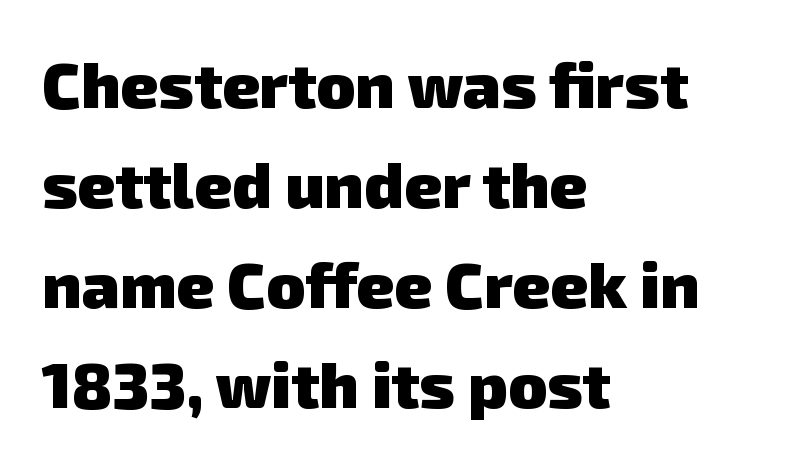
{"serif": "no", "bold": "yes", "weight": "heavy", "width": "normal", "stroke_contrast": "low", "x_height": "medium", "monospaced": "no", "underline": "no", "align": "left", "line_spacing": "normal", "line_spacing_ratio": 1.56, "letter_spacing": "normal", "letter_spacing_em": 0.0, "glyph_px": 64}
